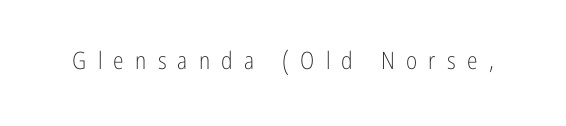
{"italic": "no", "bold": "no", "underline": "no", "letter_spacing": "wide", "letter_spacing_em": 0.47, "glyph_px": 24}
